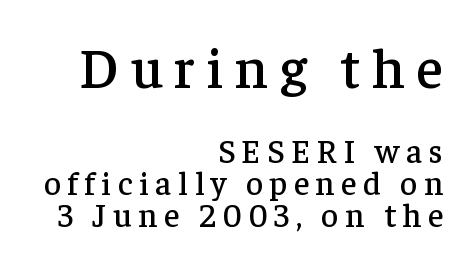
Q: Is the text italic (slanted)? A: No, it is upright.
Q: Is the typeface a serif or a sans-serif typeface? A: Serif.
Q: Is the text underlined? A: No.
Q: How is the paragraph aligned? A: Right-aligned.
Q: Is the spacing between letters normal or unusually wide? A: Unusually wide.
Q: Is the spacing between lines tight, normal or loose? A: Tight.
Q: Which block of text is set in a larger size, the first (top) or the second (bottom)? A: The first (top) one.
Q: Width (condensed, normal, or wide)? A: Normal.
Q: Stroke contrast? A: Low.
Q: x-height? A: Medium.
Q: Monospaced? A: No.
